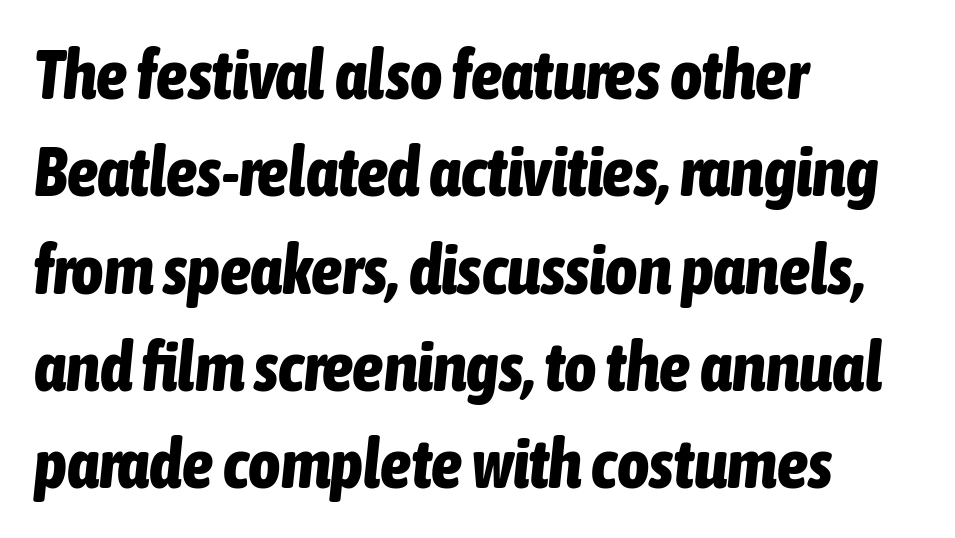
{"italic": "yes", "lean": "right", "slant_degrees": 6, "bold": "yes", "weight": "bold", "width": "condensed", "stroke_contrast": "low", "x_height": "medium", "monospaced": "no", "underline": "no", "align": "left", "line_spacing": "normal", "line_spacing_ratio": 1.41, "letter_spacing": "normal", "letter_spacing_em": 0.0, "glyph_px": 69}
